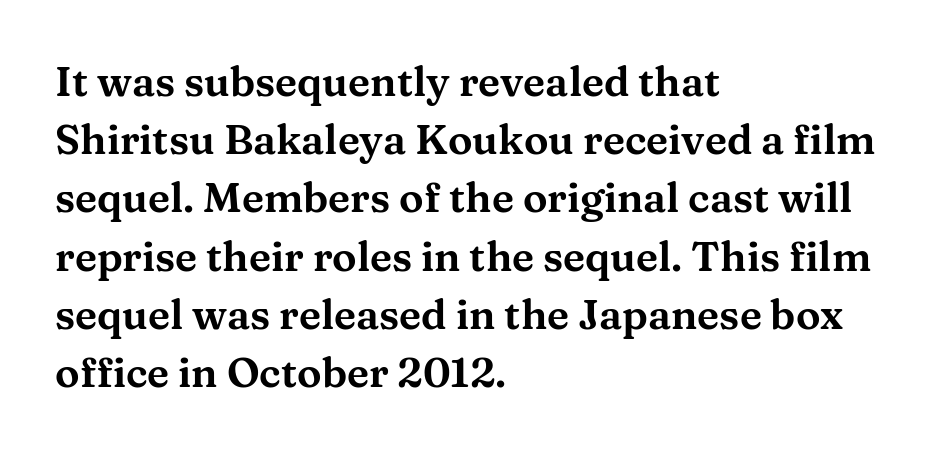
Q: Is the text italic (slanted)? A: No, it is upright.
Q: Is the typeface a serif or a sans-serif typeface? A: Serif.
Q: Is the text underlined? A: No.
Q: How is the paragraph aligned? A: Left-aligned.
Q: Is the spacing between letters normal or unusually wide? A: Normal.
Q: Is the spacing between lines tight, normal or loose? A: Normal.
Q: Width (condensed, normal, or wide)? A: Wide.
Q: Stroke contrast? A: Medium.
Q: x-height? A: Medium.
Q: Monospaced? A: No.
